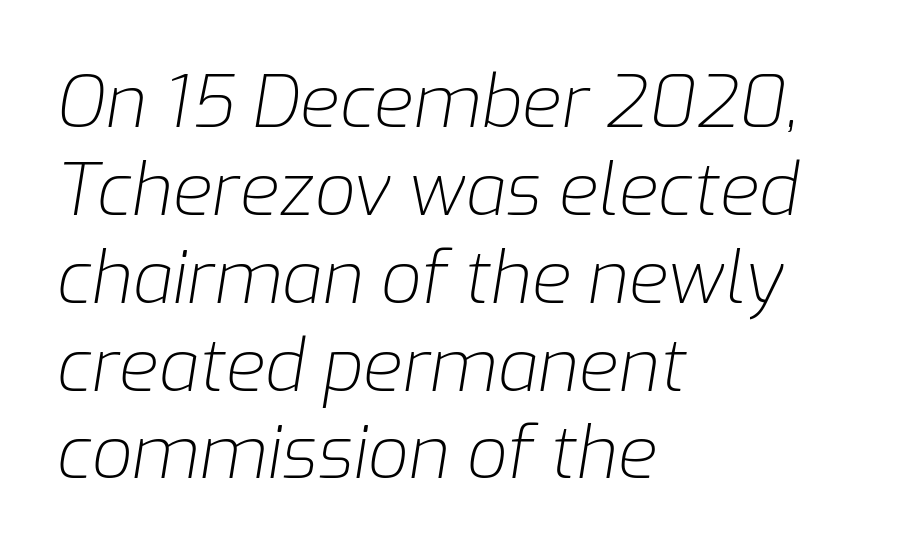
The image shows 72 px light type, italic (leaning right); set left-aligned, line spacing 1.22x, normal letter spacing, not underlined; low stroke contrast and a medium x-height.
